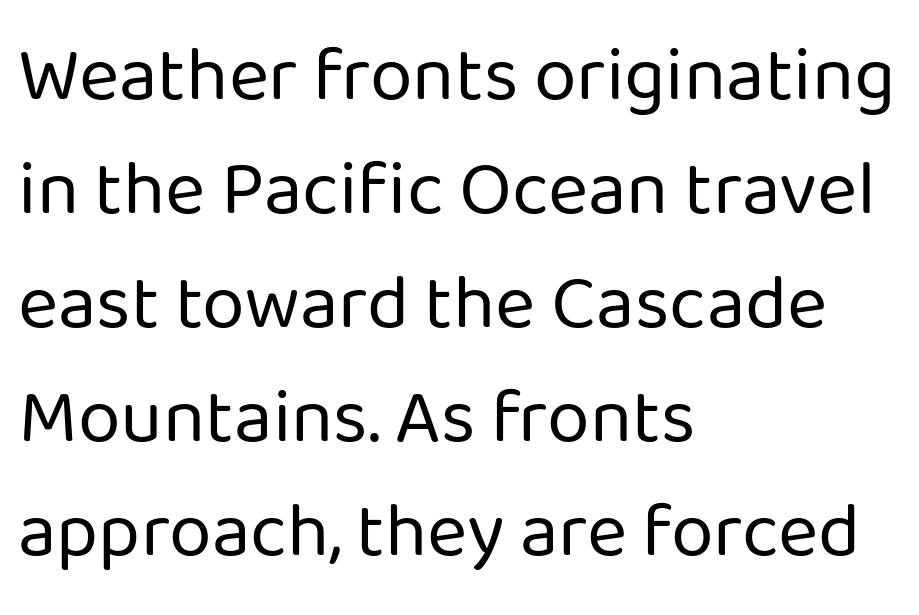
The image shows 77 px regular-weight sans-serif type, upright; set left-aligned, normal line spacing (1.48x), normal letter spacing, not underlined; low stroke contrast and a medium x-height.
